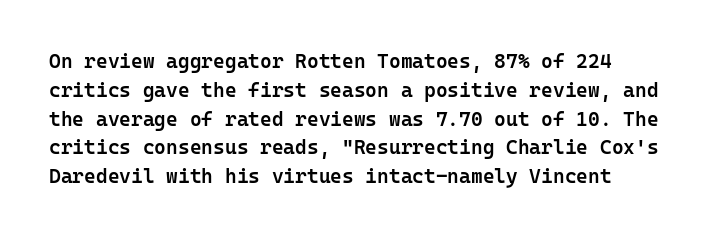
The image shows 20 px text type, upright; set left-aligned, normal line spacing (1.44x), normal letter spacing, not underlined.
